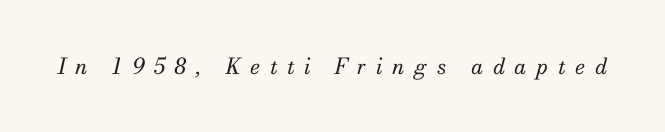
Q: Is the text bold? A: No.
Q: Is the text italic (slanted)? A: Yes, it leans right by about 13 degrees.
Q: Is the text underlined? A: No.
Q: Is the spacing between letters normal or unusually wide? A: Unusually wide.
